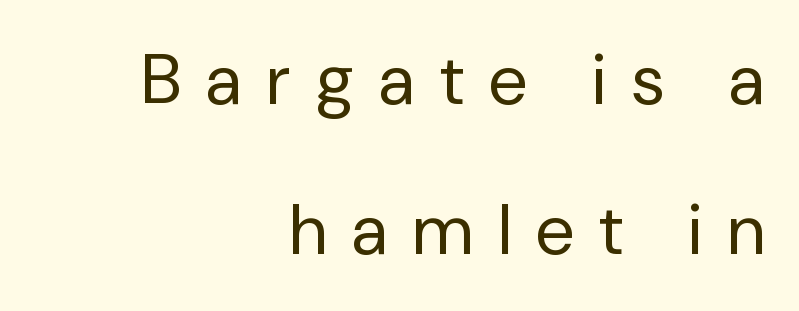
Q: Is the text bold? A: No.
Q: Is the text italic (slanted)? A: No, it is upright.
Q: Is the typeface a serif or a sans-serif typeface? A: Sans-serif.
Q: Is the text underlined? A: No.
Q: How is the paragraph aligned? A: Right-aligned.
Q: Is the spacing between letters normal or unusually wide? A: Unusually wide.
Q: Is the spacing between lines tight, normal or loose? A: Loose.
Q: Width (condensed, normal, or wide)? A: Normal.
Q: Stroke contrast? A: Low.
Q: x-height? A: Medium.
Q: Monospaced? A: No.
